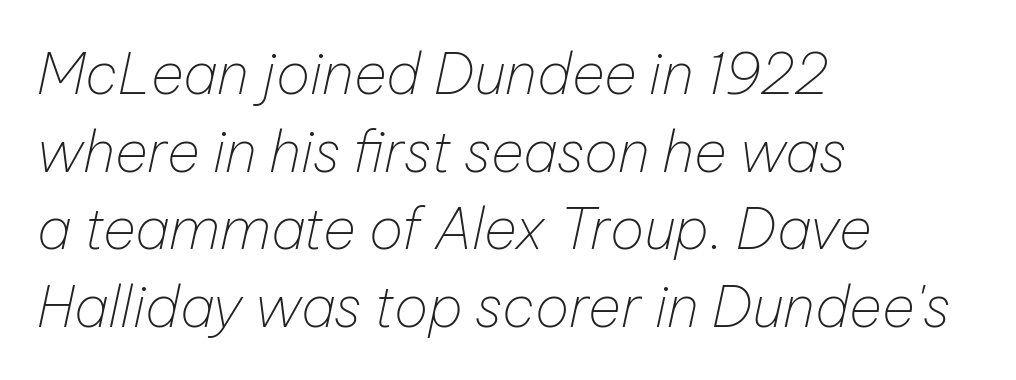
The image shows 57 px thin type, italic (leaning right); set left-aligned, normal line spacing (1.36x), normal letter spacing, not underlined; low stroke contrast and a medium x-height.
